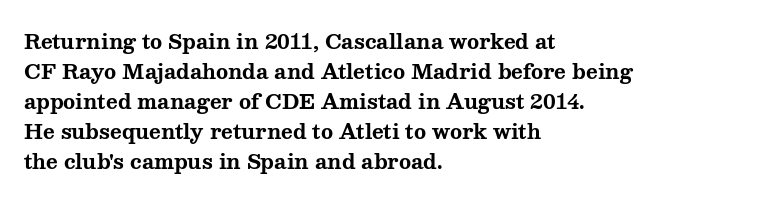
{"italic": "no", "bold": "yes", "underline": "no", "align": "left", "line_spacing": "normal", "line_spacing_ratio": 1.5, "letter_spacing": "normal", "letter_spacing_em": 0.0, "glyph_px": 20}
